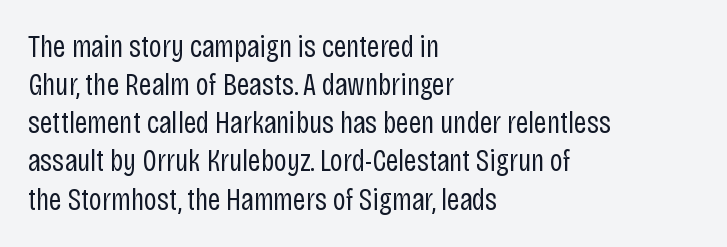
Quick note: not italic, upright. The letters carry no serifs — their stems end cleanly without finishing strokes. The passage shown is typed in a proportional face where columns would drift. Compared with a centered layout, this one pins lines to the left instead.
